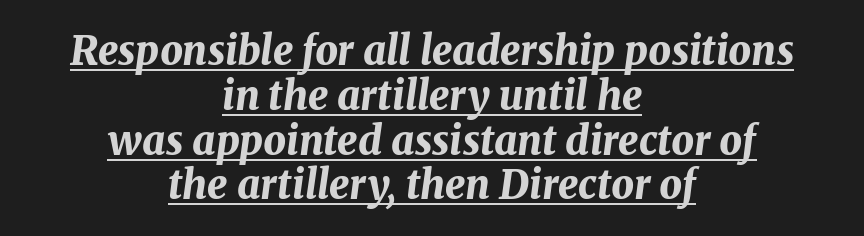
{"italic": "yes", "lean": "right", "slant_degrees": 8, "bold": "yes", "weight": "bold", "width": "normal", "stroke_contrast": "medium", "x_height": "medium", "monospaced": "no", "underline": "yes", "align": "center", "line_spacing": "tight", "line_spacing_ratio": 1.12, "letter_spacing": "normal", "letter_spacing_em": 0.0, "glyph_px": 40}
